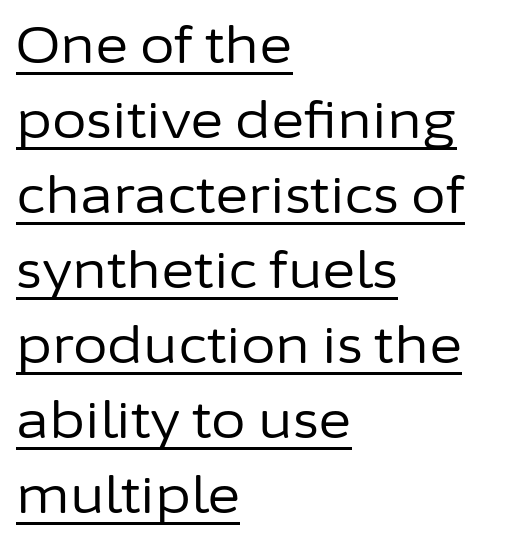
{"serif": "no", "italic": "no", "bold": "no", "weight": "regular", "width": "normal", "stroke_contrast": "low", "x_height": "medium", "monospaced": "no", "underline": "yes", "align": "left", "line_spacing": "normal", "line_spacing_ratio": 1.5, "letter_spacing": "normal", "letter_spacing_em": 0.0, "glyph_px": 50}
